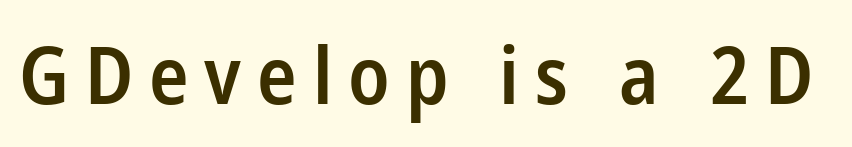
Nope, not italic — everything's standing straight. Letterform terminals end flat and unadorned throughout the passage. Character widths vary here, with narrow letters taking less room than wide ones. The letters are semibold — heavier than regular but short of a full bold.
